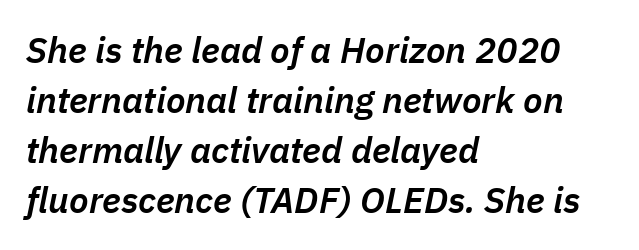
Q: Is the text bold? A: Semi-bold.
Q: Is the text italic (slanted)? A: Yes, it leans right by about 11 degrees.
Q: Is the text underlined? A: No.
Q: How is the paragraph aligned? A: Left-aligned.
Q: Is the spacing between letters normal or unusually wide? A: Normal.
Q: Is the spacing between lines tight, normal or loose? A: Normal.
Q: Width (condensed, normal, or wide)? A: Normal.
Q: Stroke contrast? A: Low.
Q: x-height? A: Medium.
Q: Monospaced? A: No.
